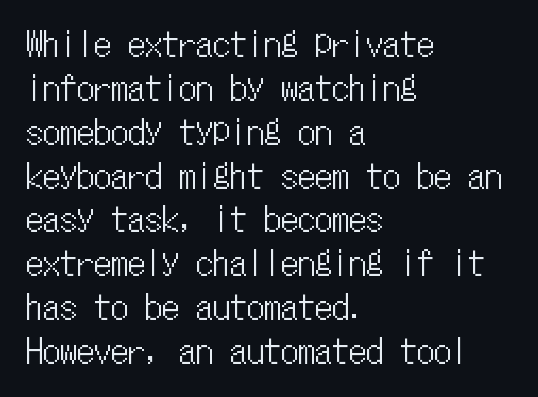
The image shows 34 px condensed type, upright, monospaced; set left-aligned, normal line spacing (1.29x), normal letter spacing, not underlined; low stroke contrast and a medium x-height.
